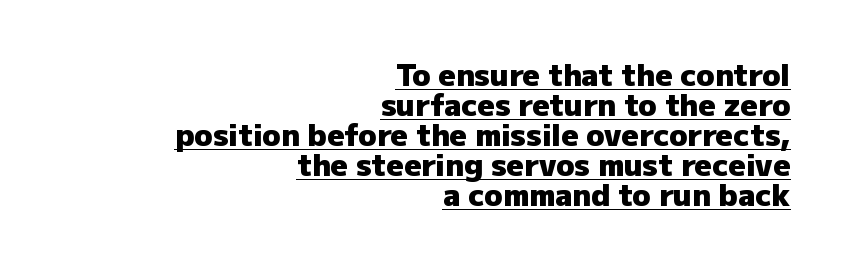
{"serif": "no", "italic": "no", "bold": "yes", "weight": "heavy", "width": "normal", "stroke_contrast": "low", "x_height": "medium", "monospaced": "no", "underline": "yes", "align": "right", "line_spacing": "tight", "line_spacing_ratio": 1.0, "letter_spacing": "normal", "letter_spacing_em": 0.0, "glyph_px": 30}
